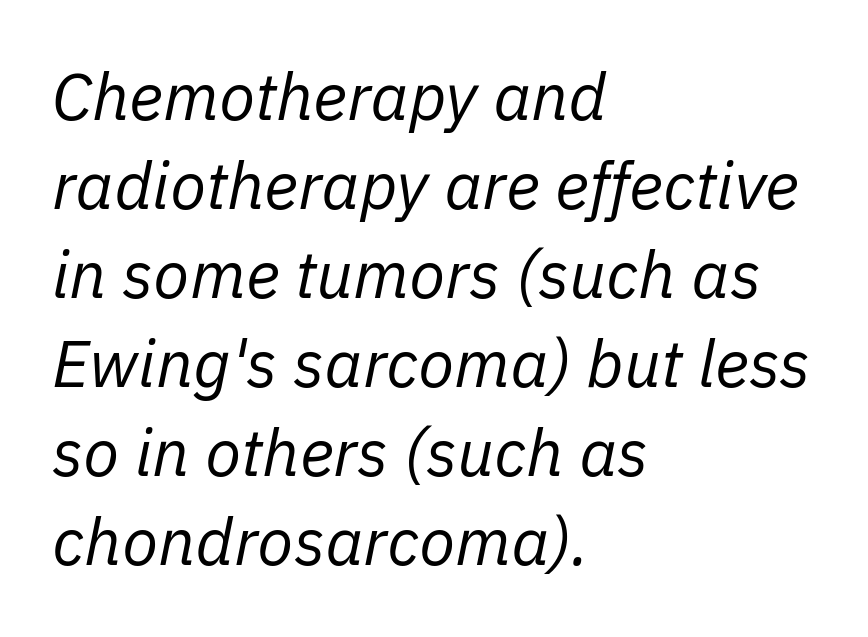
The image shows 66 px regular-weight type, italic (leaning right); set left-aligned, normal line spacing (1.35x), normal letter spacing, not underlined; low stroke contrast and a medium x-height.
